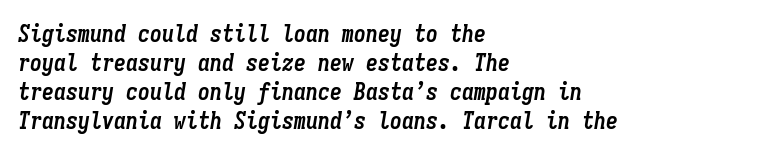
Layout note: lines flush left. These words are printed bold, with thick strokes throughout. Nobody drew a line under any word here. What stands out about the letter spacing? Nothing — it is the standard amount.
